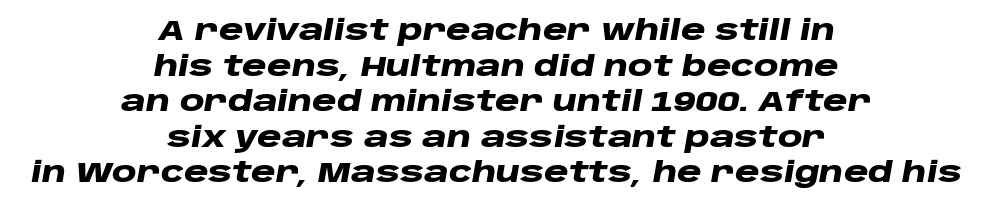
Q: Is the text bold? A: Yes.
Q: Is the text italic (slanted)? A: Yes, it leans right by about 10 degrees.
Q: Is the text underlined? A: No.
Q: How is the paragraph aligned? A: Centered.
Q: Is the spacing between letters normal or unusually wide? A: Normal.
Q: Is the spacing between lines tight, normal or loose? A: Normal.
Q: Width (condensed, normal, or wide)? A: Wide.
Q: Stroke contrast? A: Low.
Q: x-height? A: Large.
Q: Monospaced? A: No.
